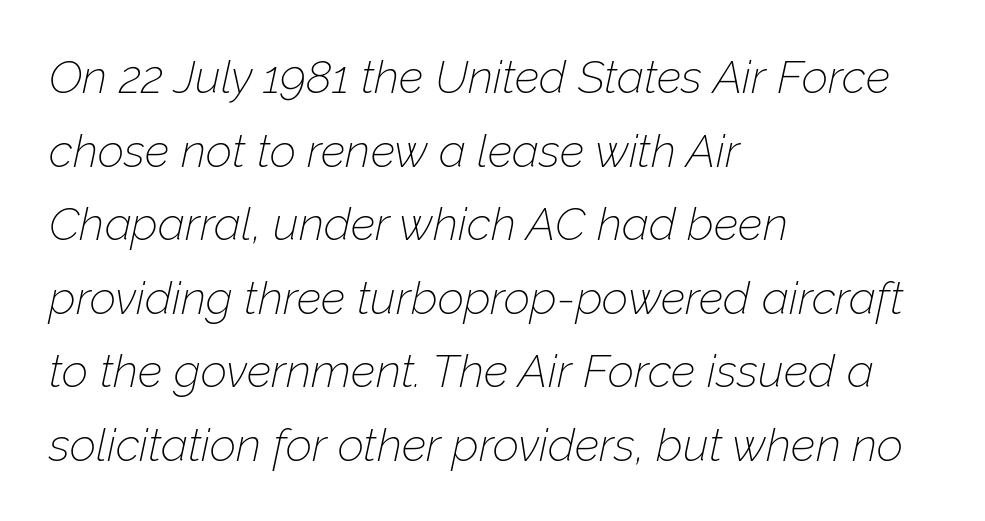
{"italic": "yes", "lean": "right", "slant_degrees": 12, "bold": "no", "weight": "thin", "width": "normal", "stroke_contrast": "low", "x_height": "medium", "monospaced": "no", "underline": "no", "align": "left", "line_spacing": "normal", "line_spacing_ratio": 1.6, "letter_spacing": "normal", "letter_spacing_em": 0.0, "glyph_px": 46}
